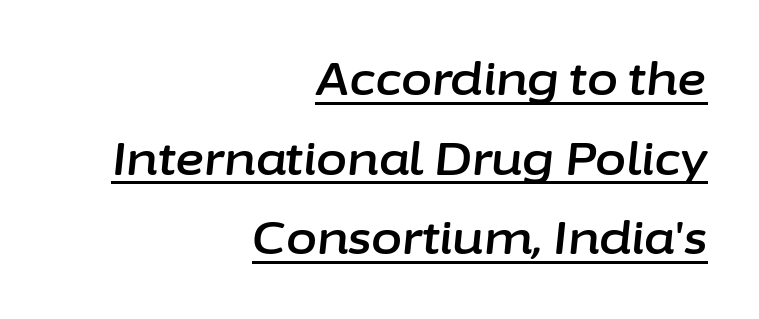
The image shows 45 px text type, italic (leaning right); set right-aligned, line spacing 1.77x, normal letter spacing, underlined; low stroke contrast and a medium x-height.
